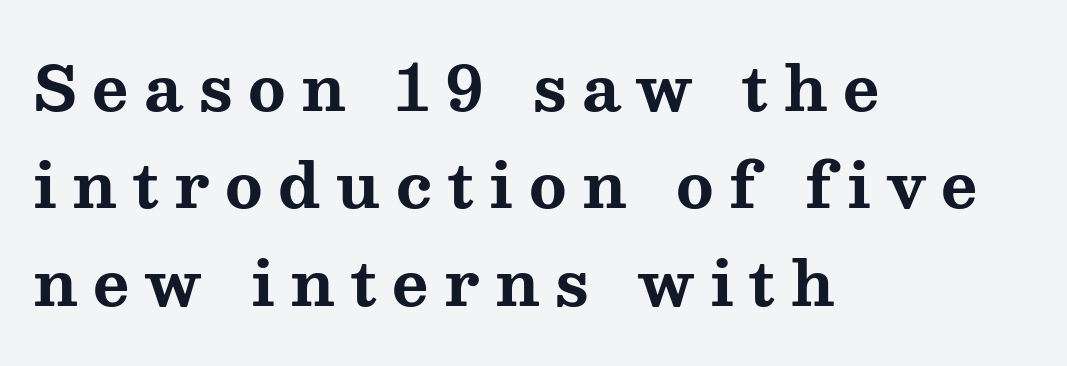
The image shows 62 px bold, wide serif type, upright; set left-aligned, normal line spacing (1.57x), unusually wide letter spacing (+0.25 em), not underlined; medium stroke contrast and a medium x-height.
